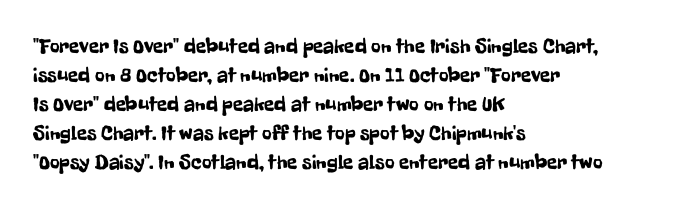
Does the leading feel generous? No, just average. Nobody touched the tracking dial on this one. This is the regular roman posture of the typeface. Visually the block forms a straight wall on the left and a jagged coastline on the right.
